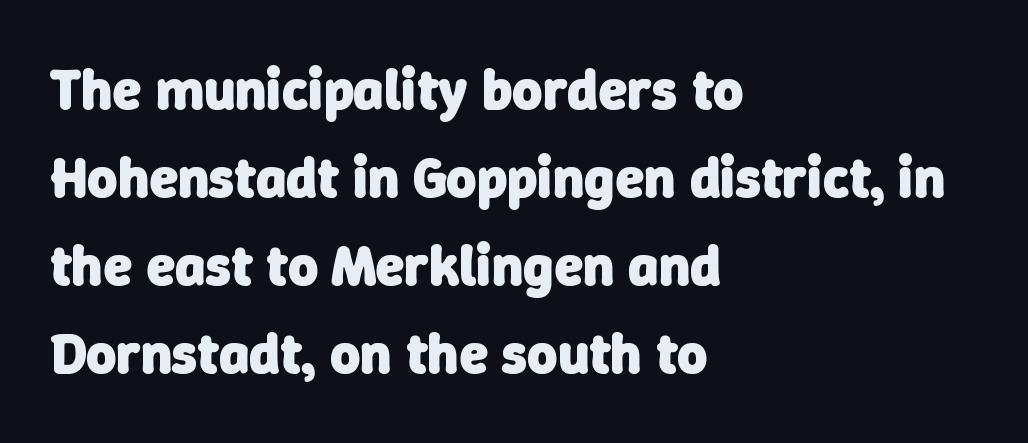
Baseline-to-baseline distance is the conventional proportion of letter height. Caption: standard tracking, unaltered. Type without underlining. Is the block centered? No — it sits flush against the left margin. Character widths vary here, with narrow letters taking less room than wide ones.
